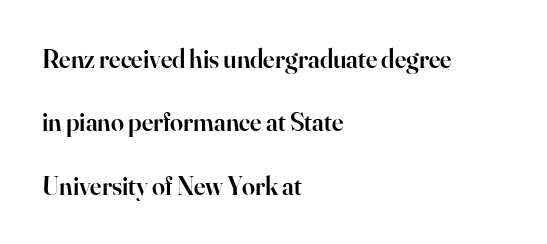
Q: Is the text bold? A: Semi-bold.
Q: Is the text italic (slanted)? A: No, it is upright.
Q: Is the text underlined? A: No.
Q: How is the paragraph aligned? A: Left-aligned.
Q: Is the spacing between letters normal or unusually wide? A: Normal.
Q: Is the spacing between lines tight, normal or loose? A: Loose.
